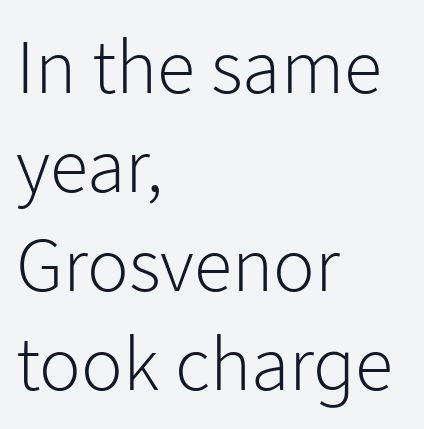
Q: Is the text bold? A: No.
Q: Is the text italic (slanted)? A: No, it is upright.
Q: Is the typeface a serif or a sans-serif typeface? A: Sans-serif.
Q: Is the text underlined? A: No.
Q: How is the paragraph aligned? A: Left-aligned.
Q: Is the spacing between letters normal or unusually wide? A: Normal.
Q: Is the spacing between lines tight, normal or loose? A: Normal.
Q: Width (condensed, normal, or wide)? A: Normal.
Q: Stroke contrast? A: Low.
Q: x-height? A: Medium.
Q: Monospaced? A: No.
